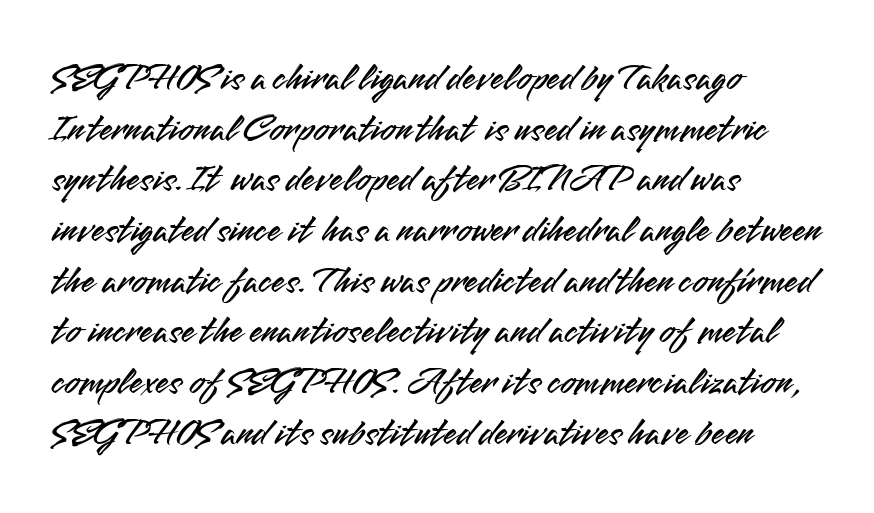
The image shows 39 px sans-serif type; set left-aligned, normal line spacing (1.3x), normal letter spacing, not underlined; medium stroke contrast and a small x-height.
